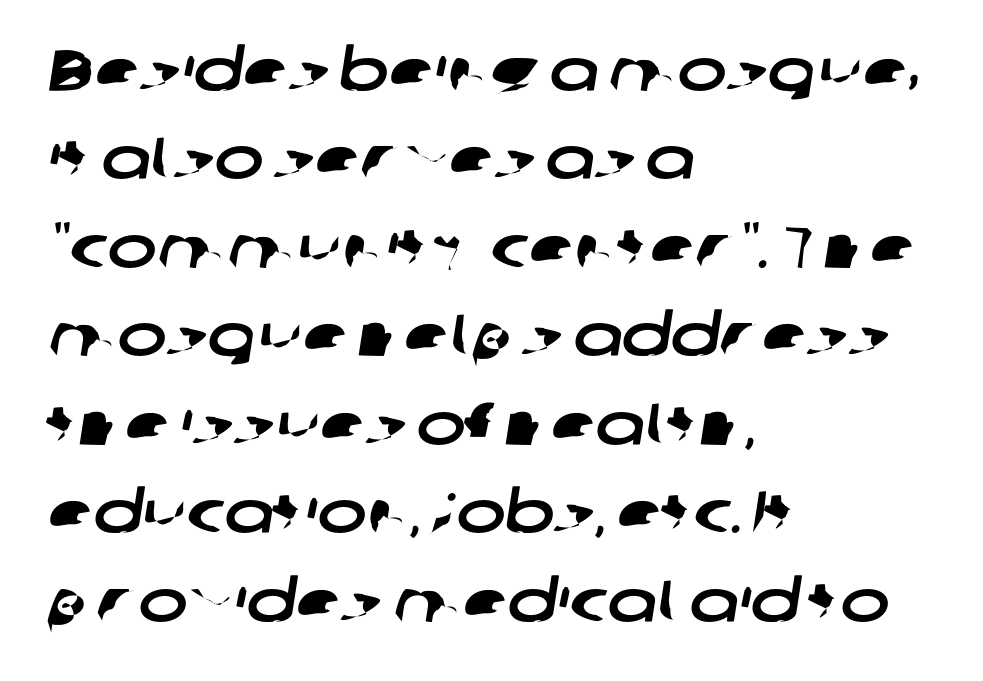
{"serif": "no", "width": "wide", "stroke_contrast": "low", "x_height": "medium", "monospaced": "no", "underline": "no", "align": "left", "line_spacing": "normal", "line_spacing_ratio": 1.5, "letter_spacing": "normal", "letter_spacing_em": 0.0, "glyph_px": 59}
